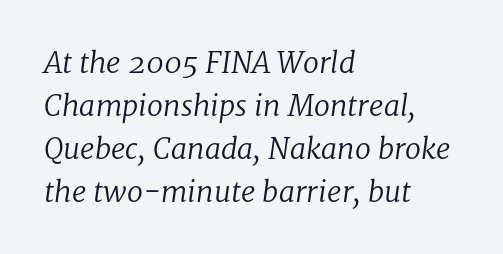
The image shows 29 px regular-weight serif type, italic (leaning right); set left-aligned, normal line spacing (1.48x), normal letter spacing, not underlined; low stroke contrast and a medium x-height.
